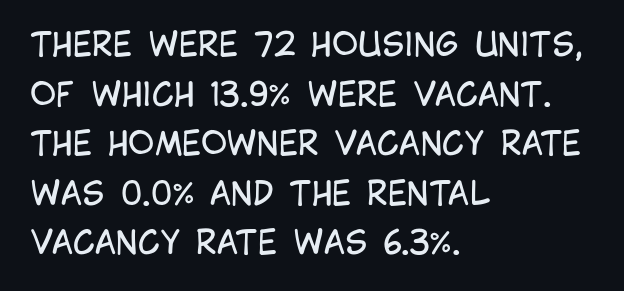
{"serif": "no", "italic": "no", "bold": "no", "weight": "regular", "width": "condensed", "stroke_contrast": "low", "x_height": "large", "monospaced": "no", "underline": "no", "align": "left", "line_spacing": "normal", "line_spacing_ratio": 1.55, "letter_spacing": "normal", "letter_spacing_em": 0.0, "glyph_px": 32}
